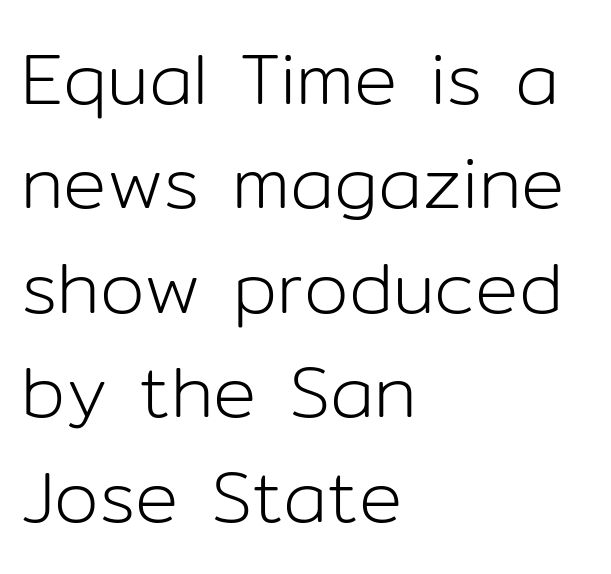
Q: Is the text bold? A: No.
Q: Is the text italic (slanted)? A: No, it is upright.
Q: Is the typeface a serif or a sans-serif typeface? A: Sans-serif.
Q: Is the text underlined? A: No.
Q: How is the paragraph aligned? A: Left-aligned.
Q: Is the spacing between letters normal or unusually wide? A: Normal.
Q: Is the spacing between lines tight, normal or loose? A: Normal.
Q: Width (condensed, normal, or wide)? A: Normal.
Q: Stroke contrast? A: Low.
Q: x-height? A: Medium.
Q: Monospaced? A: No.
